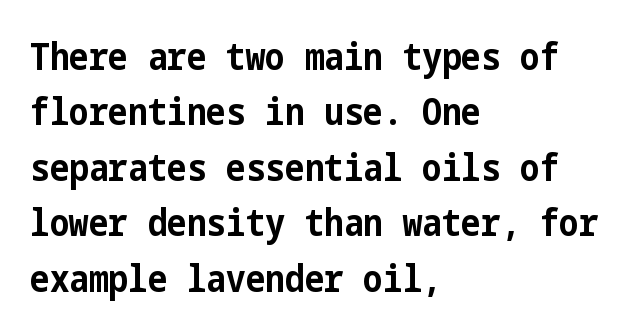
The image shows 37 px bold, condensed sans-serif type, upright; set left-aligned, normal line spacing (1.5x), normal letter spacing, not underlined; low stroke contrast and a medium x-height.
